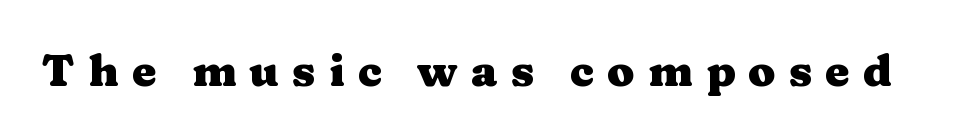
Q: Is the text bold? A: Yes.
Q: Is the text italic (slanted)? A: No, it is upright.
Q: Is the typeface a serif or a sans-serif typeface? A: Serif.
Q: Is the text underlined? A: No.
Q: Is the spacing between letters normal or unusually wide? A: Unusually wide.
Q: Width (condensed, normal, or wide)? A: Wide.
Q: Stroke contrast? A: Medium.
Q: x-height? A: Medium.
Q: Monospaced? A: No.
